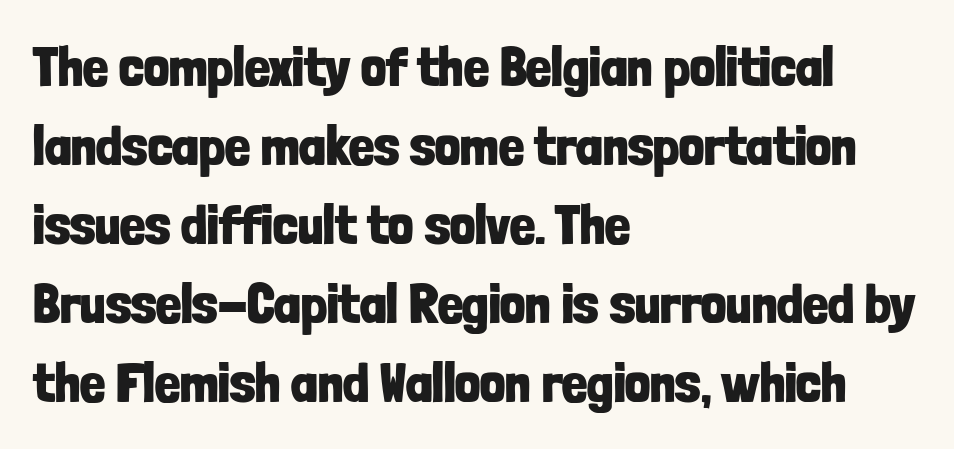
The image shows 56 px bold, condensed sans-serif type, upright; set left-aligned, normal line spacing (1.41x), normal letter spacing, not underlined; low stroke contrast and a medium x-height.
